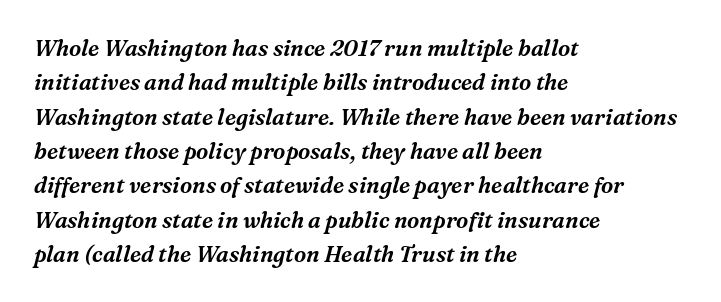
Q: Is the text italic (slanted)? A: Yes, it leans right by about 16 degrees.
Q: Is the text underlined? A: No.
Q: How is the paragraph aligned? A: Left-aligned.
Q: Is the spacing between letters normal or unusually wide? A: Normal.
Q: Is the spacing between lines tight, normal or loose? A: Normal.
